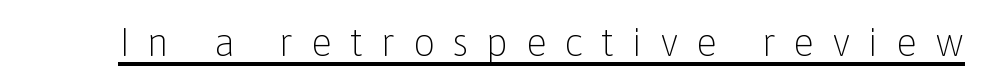
{"serif": "no", "italic": "no", "bold": "no", "weight": "light", "width": "normal", "stroke_contrast": "low", "x_height": "medium", "monospaced": "no", "underline": "yes", "letter_spacing": "wide", "letter_spacing_em": 0.45, "glyph_px": 39}
